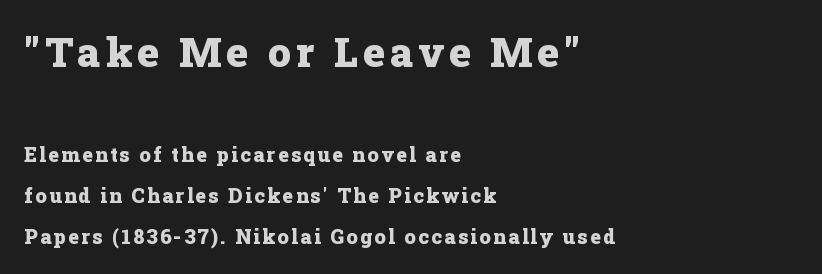
The letters advance in unequal steps, a hallmark of proportional type. Compared with a centered layout, this one pins lines to the left instead. How heavy is the stroke? Heavy — this is a bold. Compared with typical paragraphs, the rows here are farther apart.
